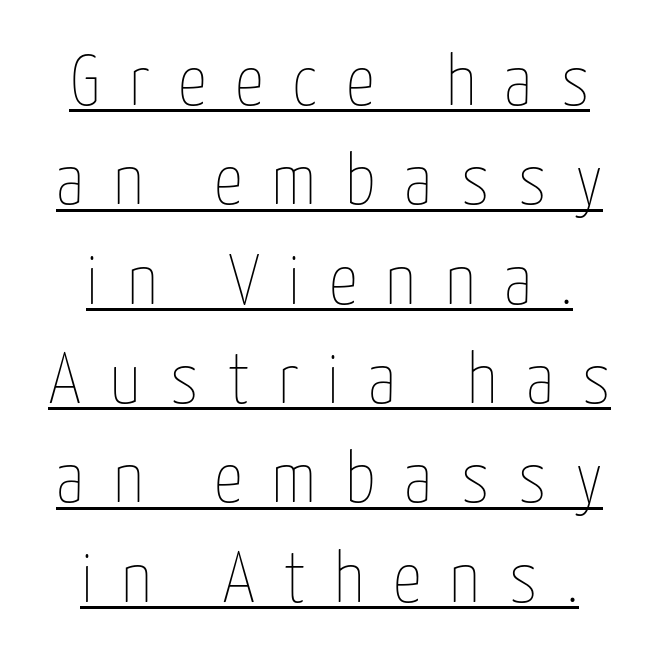
{"italic": "no", "bold": "no", "weight": "thin", "width": "condensed", "stroke_contrast": "low", "x_height": "medium", "monospaced": "no", "underline": "yes", "align": "center", "line_spacing": "normal", "line_spacing_ratio": 1.38, "letter_spacing": "wide", "letter_spacing_em": 0.4, "glyph_px": 72}
